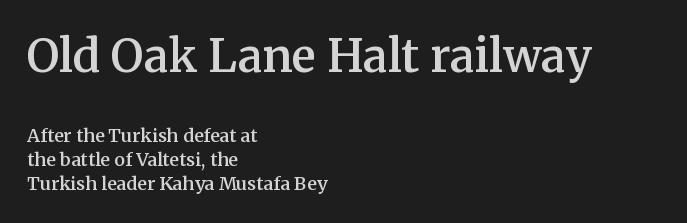
The lines are quadded left. Letter spacing: default. Only glyphs here, with clear space below each row. Think of a printed novel: that variable character pitch is what you see here. The sample has been set in demibold, a notch under bold. The lines sit at an ordinary, default distance from one another.
